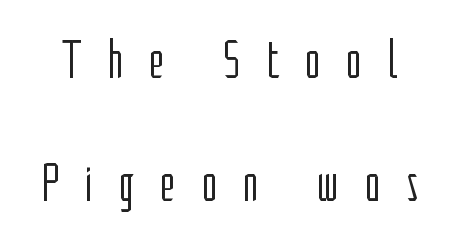
{"serif": "no", "italic": "no", "bold": "no", "weight": "light", "width": "condensed", "stroke_contrast": "low", "x_height": "medium", "monospaced": "no", "underline": "no", "line_spacing": "loose", "line_spacing_ratio": 2.28, "letter_spacing": "wide", "letter_spacing_em": 0.47, "glyph_px": 54}
